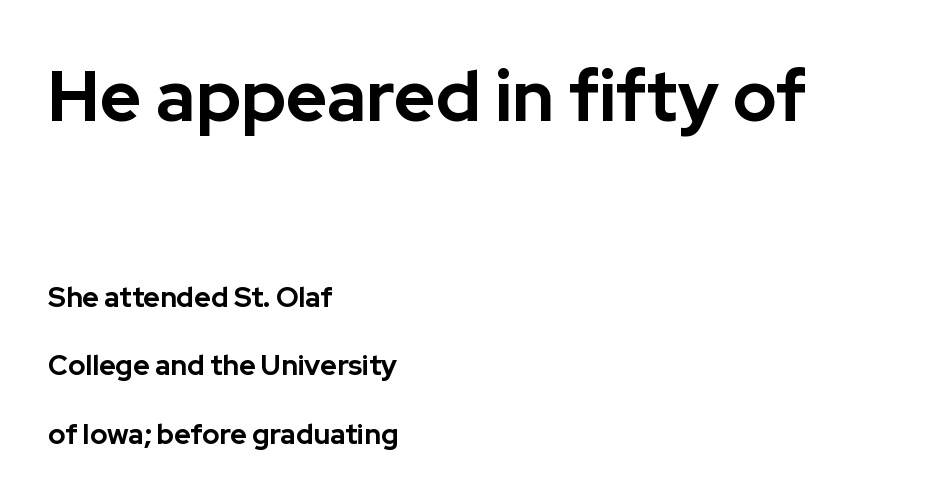
The image shows 71 px bold sans-serif type, upright; set left-aligned, loose line spacing (2.44x), normal letter spacing, not underlined; the first (top) block is 2.54x larger; low stroke contrast and a medium x-height.
